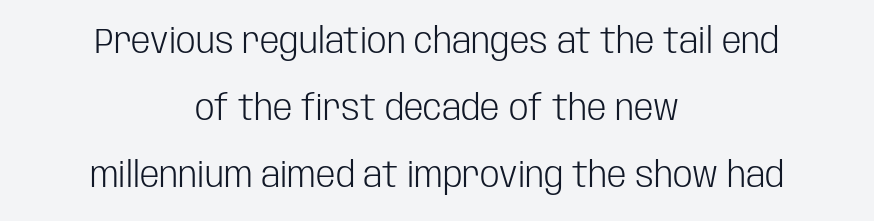
Q: Is the text bold? A: No.
Q: Is the text italic (slanted)? A: No, it is upright.
Q: Is the typeface a serif or a sans-serif typeface? A: Sans-serif.
Q: Is the text underlined? A: No.
Q: How is the paragraph aligned? A: Centered.
Q: Is the spacing between letters normal or unusually wide? A: Normal.
Q: Is the spacing between lines tight, normal or loose? A: Loose.
Q: Width (condensed, normal, or wide)? A: Condensed.
Q: Stroke contrast? A: Low.
Q: x-height? A: Large.
Q: Monospaced? A: No.
